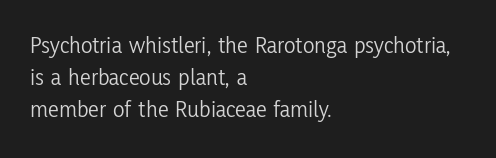
The strip under each line holds only bare page. You could call the tracking neutral — neither tight nor loose. Where is the straight margin? On the left. Upright lettering throughout. The weight tops out at a normal text grade.
